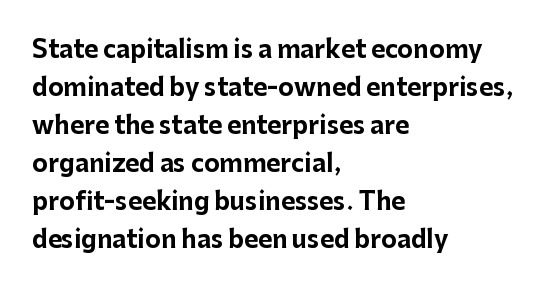
The image shows 24 px bold type, upright; set left-aligned, normal line spacing (1.58x), normal letter spacing, not underlined.
